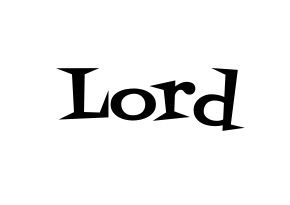
The rendering uses natural spacing where letterforms have individual widths. Each letter's strokes conclude with small projecting serifs. This is roman type, the default non-slanted kind. Does extra space separate the letters? No, they use regular spacing. The strip under each line holds only bare page.
